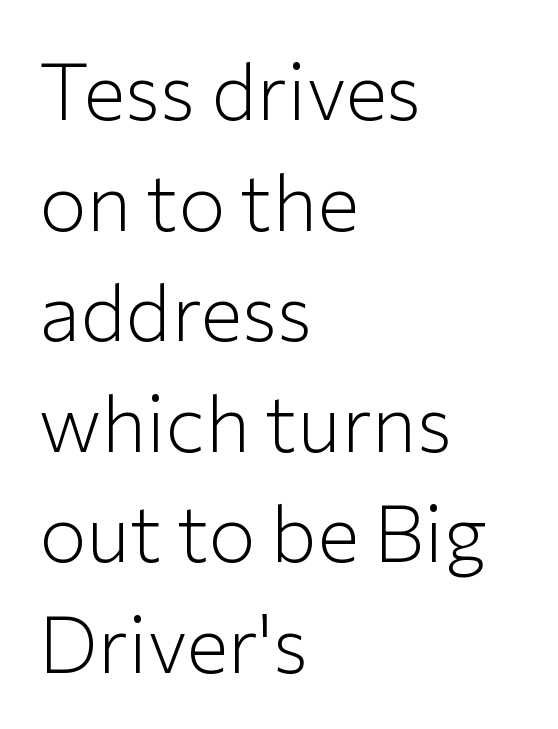
The image shows 79 px light sans-serif type, upright; set left-aligned, normal line spacing (1.4x), normal letter spacing, not underlined; low stroke contrast and a medium x-height.
